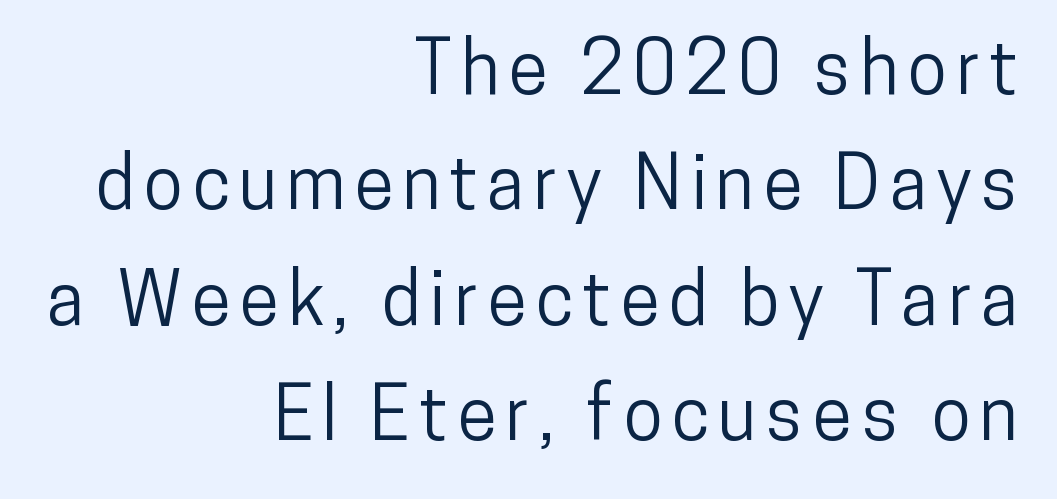
The image shows 73 px condensed sans-serif type, upright; set right-aligned, normal line spacing (1.58x), not underlined; low stroke contrast and a medium x-height.
